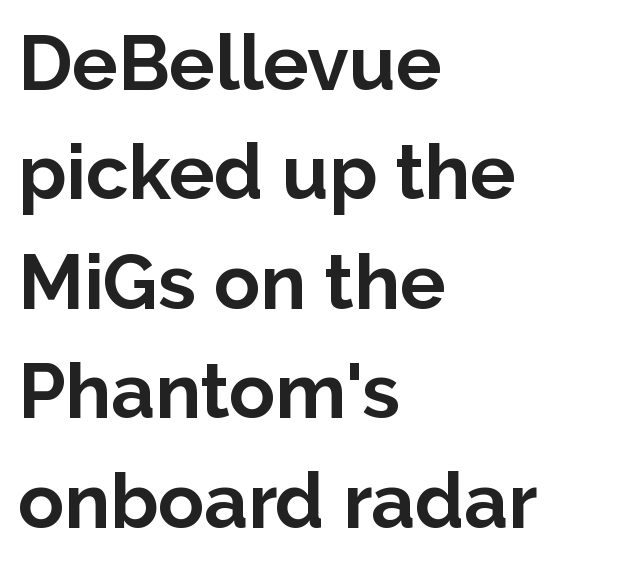
{"serif": "no", "italic": "no", "bold": "yes", "weight": "bold", "width": "normal", "stroke_contrast": "low", "x_height": "medium", "monospaced": "no", "underline": "no", "align": "left", "line_spacing": "normal", "line_spacing_ratio": 1.44, "letter_spacing": "normal", "letter_spacing_em": 0.0, "glyph_px": 76}
